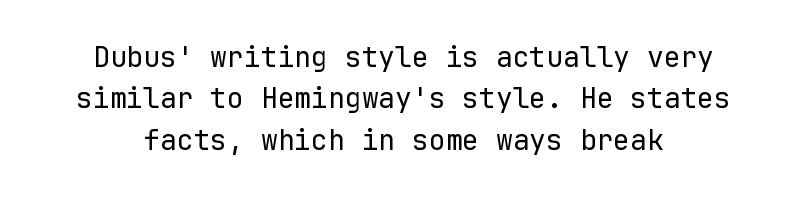
The letters march in equal steps, a hallmark of fixed-pitch type. These lines are composed in type without serifs. Characters remain perfectly vertical along every line. The letters look calm and open, with moderate or lighter stems.
